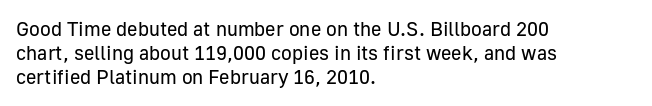
Q: Is the text bold? A: No.
Q: Is the text italic (slanted)? A: No, it is upright.
Q: Is the text underlined? A: No.
Q: How is the paragraph aligned? A: Left-aligned.
Q: Is the spacing between letters normal or unusually wide? A: Normal.
